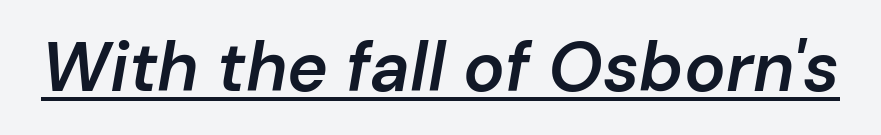
{"italic": "yes", "lean": "right", "slant_degrees": 10, "bold": "semi", "weight": "semibold", "width": "normal", "stroke_contrast": "low", "x_height": "medium", "monospaced": "no", "underline": "yes", "letter_spacing": "normal", "letter_spacing_em": 0.0, "glyph_px": 69}
